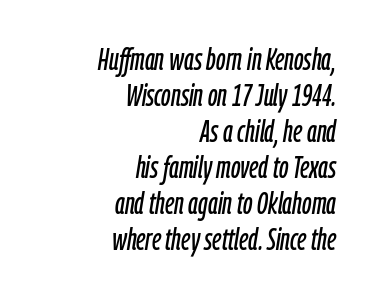
{"italic": "yes", "lean": "right", "slant_degrees": 9, "width": "condensed", "stroke_contrast": "low", "x_height": "medium", "monospaced": "no", "underline": "no", "align": "right", "line_spacing_ratio": 1.16, "letter_spacing": "normal", "letter_spacing_em": 0.0, "glyph_px": 31}
